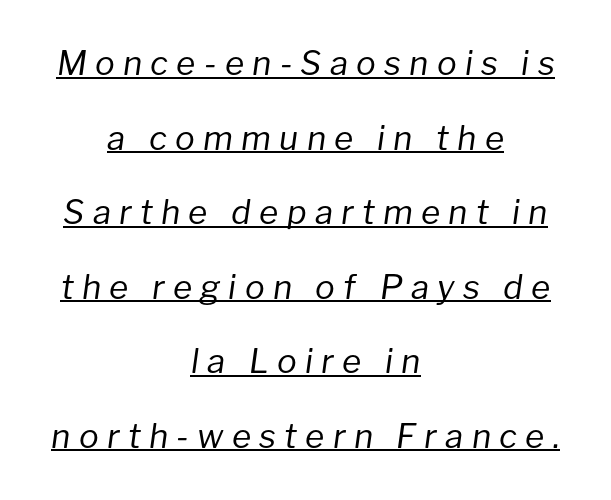
Q: Is the text bold? A: No.
Q: Is the text italic (slanted)? A: Yes, it leans right by about 8 degrees.
Q: Is the text underlined? A: Yes.
Q: How is the paragraph aligned? A: Centered.
Q: Is the spacing between letters normal or unusually wide? A: Unusually wide.
Q: Is the spacing between lines tight, normal or loose? A: Loose.
Q: Width (condensed, normal, or wide)? A: Normal.
Q: Stroke contrast? A: Low.
Q: x-height? A: Medium.
Q: Monospaced? A: No.
